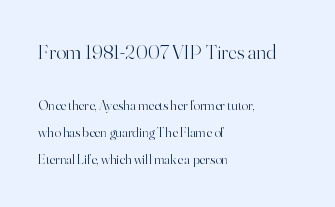
The image shows 21 px text type, upright; set left-aligned, loose line spacing (1.95x), normal letter spacing, not underlined; the first (top) block is 1.5x larger.
